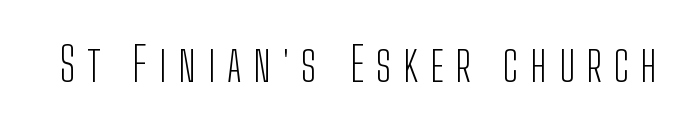
The text was rendered using a sans face with plain stroke endings. These lines are rendered in a variable-pitch font. The baseline area is clear. Vertical strokes here are truly vertical.
